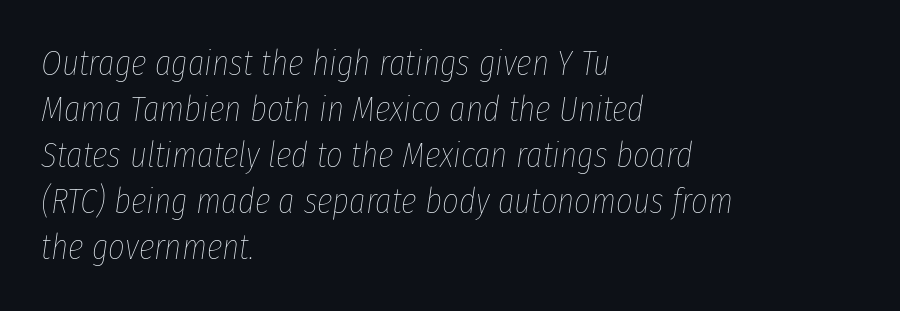
The image shows 36 px thin, condensed type, italic (leaning right); set left-aligned, normal line spacing (1.28x), normal letter spacing, not underlined; low stroke contrast and a medium x-height.
